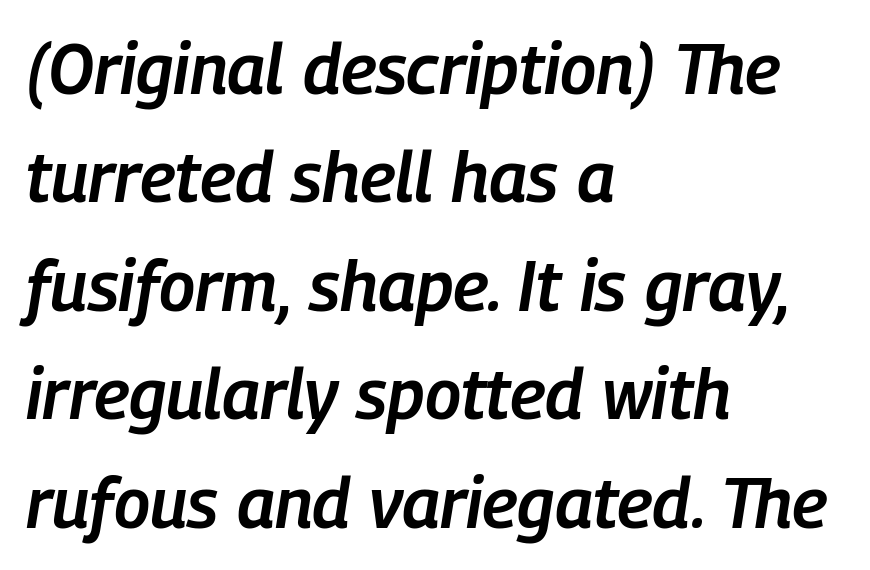
{"italic": "yes", "lean": "right", "slant_degrees": 9, "bold": "semi", "weight": "semibold", "width": "condensed", "stroke_contrast": "low", "x_height": "medium", "monospaced": "no", "underline": "no", "align": "left", "line_spacing": "normal", "line_spacing_ratio": 1.55, "letter_spacing": "normal", "letter_spacing_em": 0.0, "glyph_px": 70}
